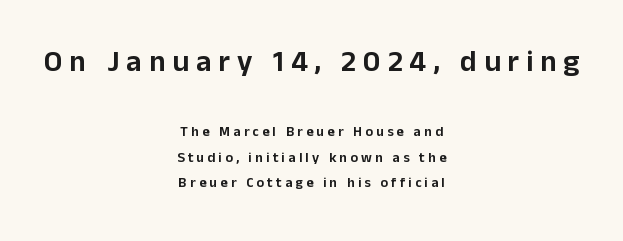
The image shows 30 px sans-serif type, upright; set centered, line spacing 1.83x, unusually wide letter spacing (+0.23 em), not underlined; the first (top) block is 2.14x larger; low stroke contrast and a medium x-height.
